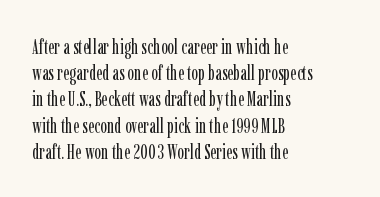
Q: Is the text bold? A: No.
Q: Is the text italic (slanted)? A: No, it is upright.
Q: Is the text underlined? A: No.
Q: How is the paragraph aligned? A: Left-aligned.
Q: Is the spacing between letters normal or unusually wide? A: Normal.
Q: Is the spacing between lines tight, normal or loose? A: Normal.
